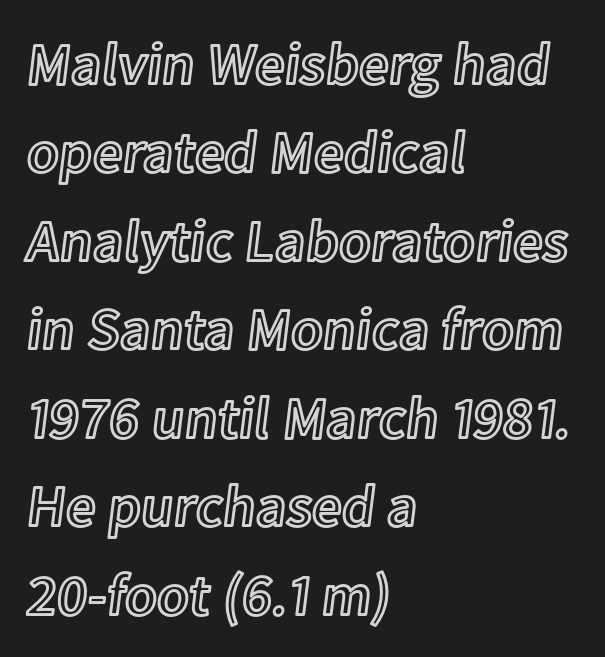
The image shows 59 px text type; set left-aligned, normal line spacing (1.5x), normal letter spacing, not underlined; a medium x-height.
